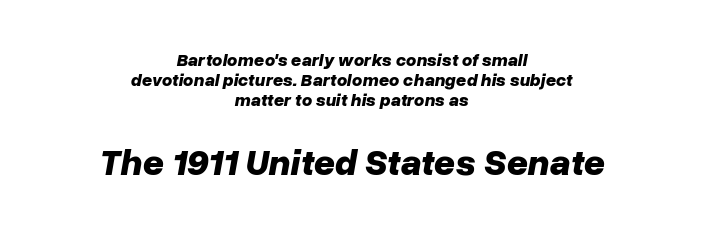
The setting favours the middle, as headings and verse often do. Notice how thick the strokes are: this is what a full bold looks like. A typesetter would call this leading minimal, almost set solid. Italic? Definitely — the glyphs are oblique. The rendering enlarges the type as you move from the upper chunk to the lower. Each letter keeps its own natural width here, so spacing adapts to shape.
